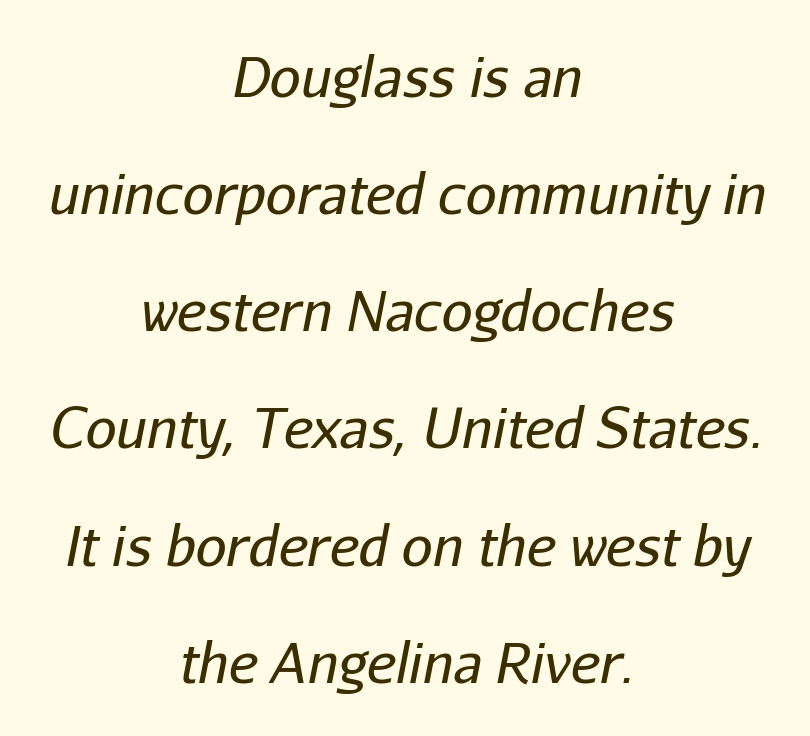
{"italic": "yes", "lean": "right", "slant_degrees": 11, "bold": "no", "weight": "regular", "width": "normal", "stroke_contrast": "low", "x_height": "medium", "monospaced": "no", "underline": "no", "align": "center", "line_spacing": "loose", "line_spacing_ratio": 2.13, "letter_spacing": "normal", "letter_spacing_em": 0.0, "glyph_px": 55}
